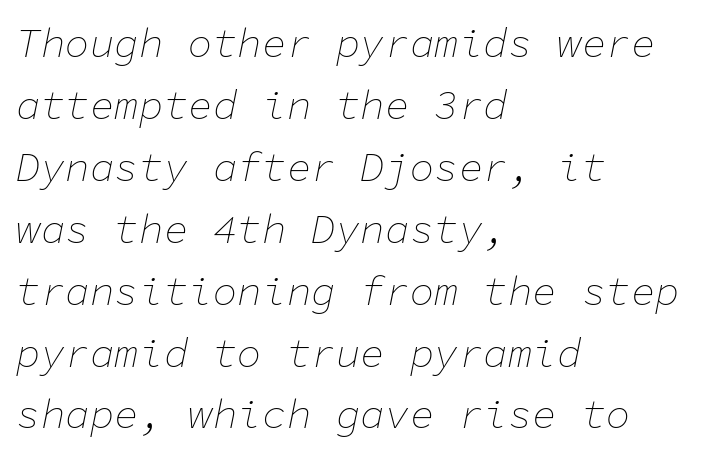
Summary of weight: not heavy and not bold. If you drew a line through each stem, it would be angled. Each row of text sits above clean, open space. A classic flush-left, rag-right setting is used for this passage. Baseline-to-baseline distance is the conventional proportion of letter height. The letters sit at their default tracking, neither squeezed nor spread.
